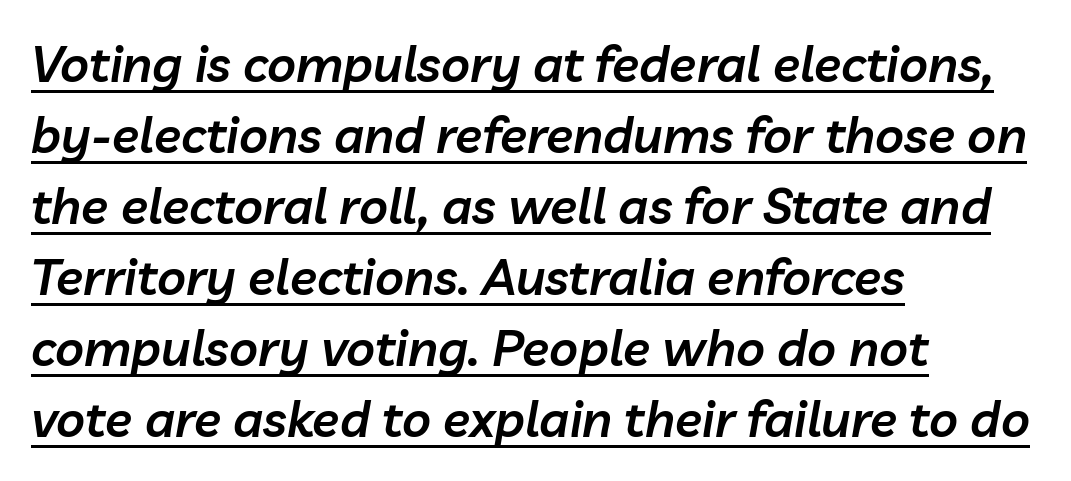
{"italic": "yes", "lean": "right", "slant_degrees": 10, "bold": "semi", "weight": "semibold", "width": "normal", "stroke_contrast": "low", "x_height": "medium", "monospaced": "no", "underline": "yes", "align": "left", "line_spacing": "normal", "line_spacing_ratio": 1.42, "letter_spacing": "normal", "letter_spacing_em": 0.0, "glyph_px": 50}
